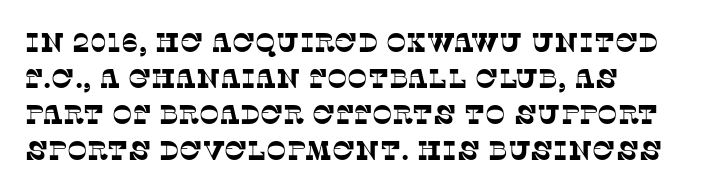
The image shows 27 px text type; set normal line spacing (1.33x), normal letter spacing, not underlined.
